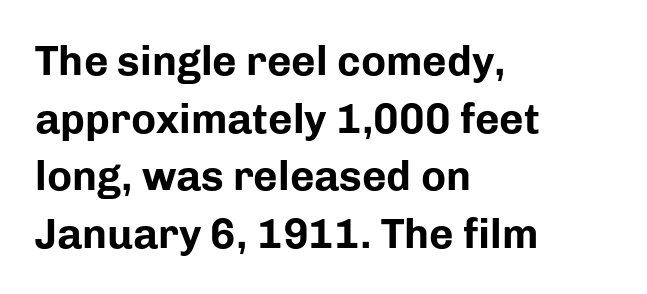
A typesetter would call this leading conventional body-copy spacing. The letters sit at their default tracking, neither squeezed nor spread. The designer went with a sans here, leaving each stem footless. The passage shown is emphatically bold. Every stem runs plumb, perpendicular to the baseline. Decoration check: the copy has no underline.
